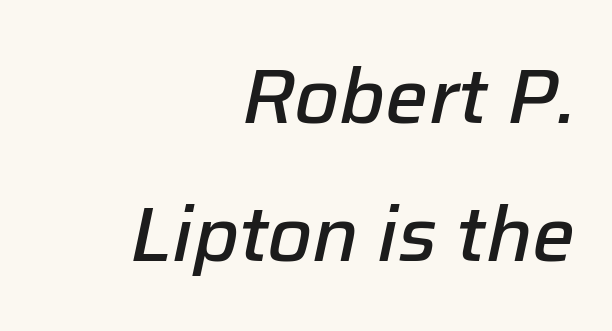
The image shows 76 px semibold type, italic (leaning right); set right-aligned, line spacing 1.81x, normal letter spacing, not underlined; low stroke contrast and a medium x-height.
